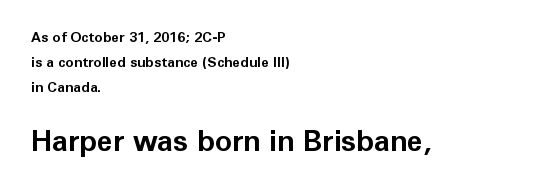
{"serif": "no", "italic": "no", "bold": "yes", "weight": "bold", "width": "normal", "stroke_contrast": "low", "x_height": "medium", "monospaced": "no", "underline": "no", "align": "left", "line_spacing_ratio": 1.8, "letter_spacing": "normal", "letter_spacing_em": 0.0, "larger_block": "second", "size_ratio": 2.07, "glyph_px": 29}
